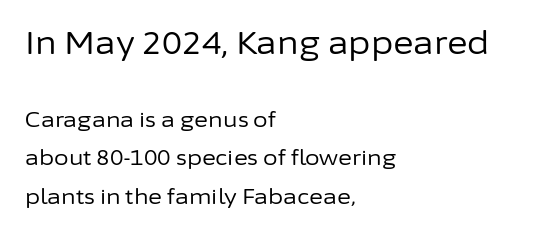
Q: Is the text bold? A: No.
Q: Is the text italic (slanted)? A: No, it is upright.
Q: Is the typeface a serif or a sans-serif typeface? A: Sans-serif.
Q: Is the text underlined? A: No.
Q: How is the paragraph aligned? A: Left-aligned.
Q: Is the spacing between letters normal or unusually wide? A: Normal.
Q: Which block of text is set in a larger size, the first (top) or the second (bottom)? A: The first (top) one.
Q: Width (condensed, normal, or wide)? A: Normal.
Q: Stroke contrast? A: Low.
Q: x-height? A: Medium.
Q: Monospaced? A: No.
